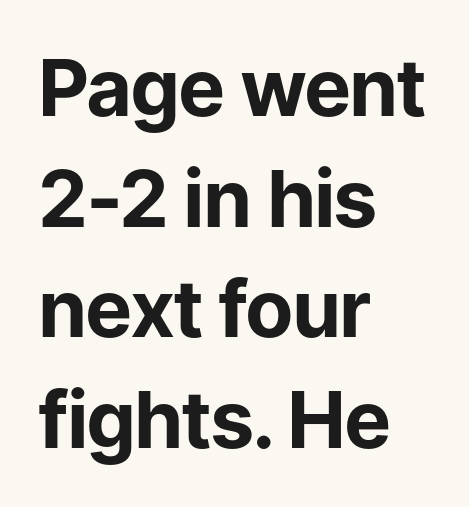
{"serif": "no", "italic": "no", "bold": "yes", "weight": "bold", "width": "normal", "stroke_contrast": "low", "x_height": "medium", "monospaced": "no", "underline": "no", "align": "left", "line_spacing": "normal", "line_spacing_ratio": 1.4, "letter_spacing": "normal", "letter_spacing_em": 0.0, "glyph_px": 79}
